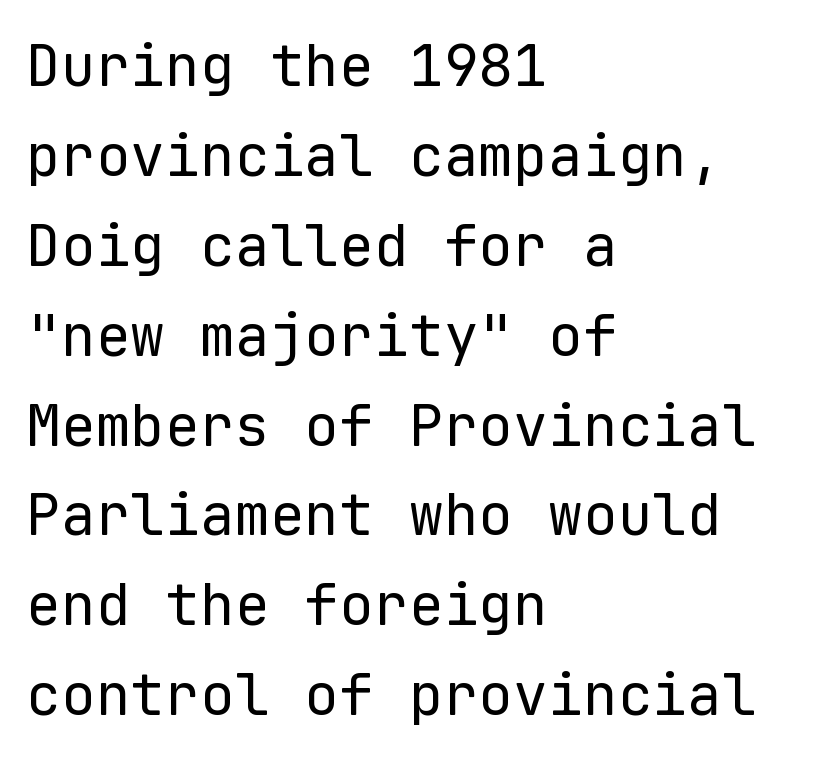
Q: Is the text bold? A: No.
Q: Is the text italic (slanted)? A: No, it is upright.
Q: Is the typeface a serif or a sans-serif typeface? A: Sans-serif.
Q: Is the text underlined? A: No.
Q: How is the paragraph aligned? A: Left-aligned.
Q: Is the spacing between letters normal or unusually wide? A: Normal.
Q: Is the spacing between lines tight, normal or loose? A: Normal.
Q: Width (condensed, normal, or wide)? A: Normal.
Q: Stroke contrast? A: Low.
Q: x-height? A: Medium.
Q: Monospaced? A: Yes.
